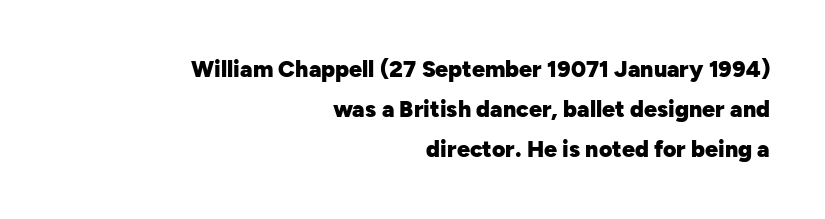
{"italic": "no", "bold": "yes", "underline": "no", "align": "right", "line_spacing_ratio": 1.74, "letter_spacing": "normal", "letter_spacing_em": 0.0, "glyph_px": 23}
